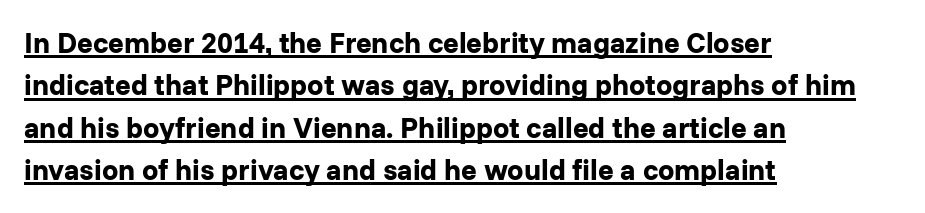
Q: Is the text bold? A: Yes.
Q: Is the text italic (slanted)? A: No, it is upright.
Q: Is the typeface a serif or a sans-serif typeface? A: Sans-serif.
Q: Is the text underlined? A: Yes.
Q: How is the paragraph aligned? A: Left-aligned.
Q: Is the spacing between letters normal or unusually wide? A: Normal.
Q: Is the spacing between lines tight, normal or loose? A: Normal.
Q: Width (condensed, normal, or wide)? A: Normal.
Q: Stroke contrast? A: Low.
Q: x-height? A: Medium.
Q: Monospaced? A: No.
